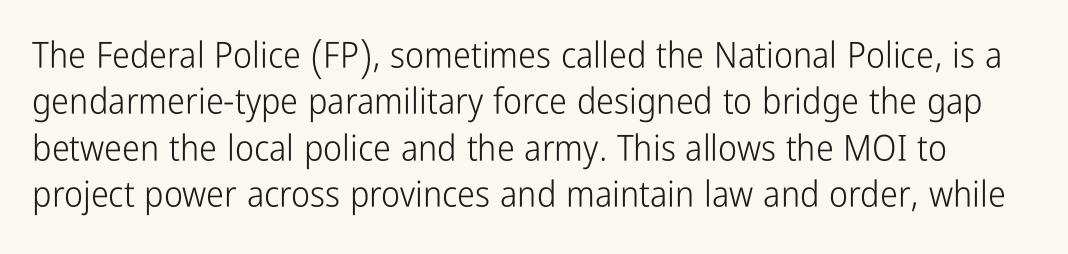
Q: Is the text bold? A: No.
Q: Is the text italic (slanted)? A: No, it is upright.
Q: Is the typeface a serif or a sans-serif typeface? A: Sans-serif.
Q: Is the text underlined? A: No.
Q: Is the spacing between letters normal or unusually wide? A: Normal.
Q: Is the spacing between lines tight, normal or loose? A: Normal.
Q: Width (condensed, normal, or wide)? A: Condensed.
Q: Stroke contrast? A: Low.
Q: x-height? A: Medium.
Q: Monospaced? A: No.
